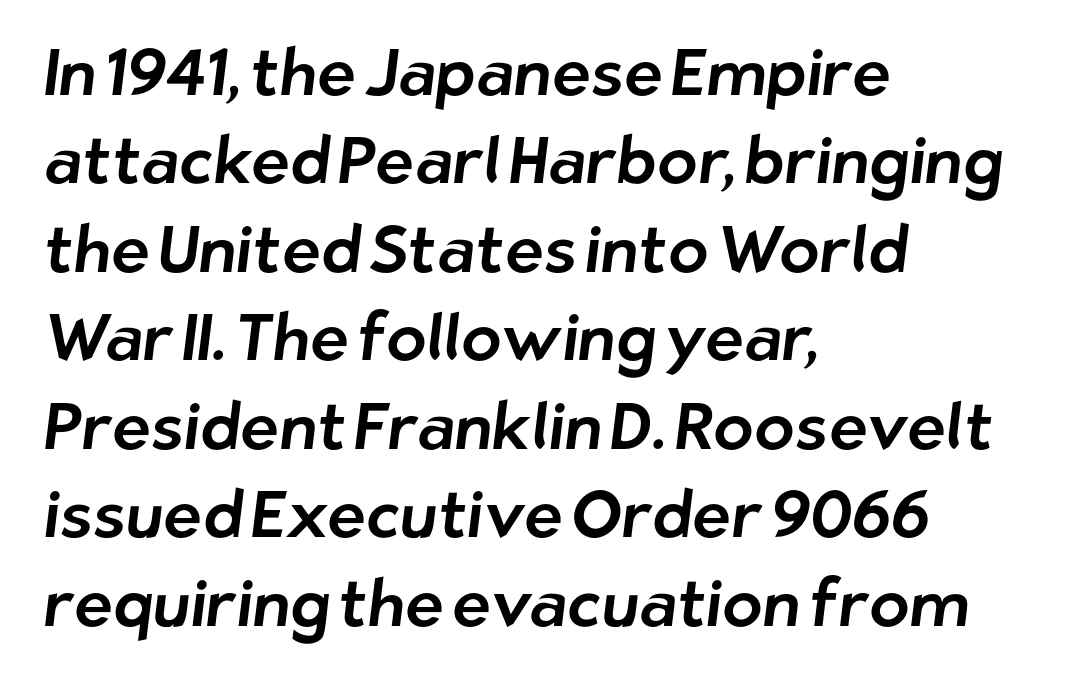
Think of a printed novel: that variable character pitch is what you see here. Compared with typical paragraphs, the rows here are spaced about the same. The gap between lines stays unmarked. The lines in this sample share a left origin and differ only in where they stop.
